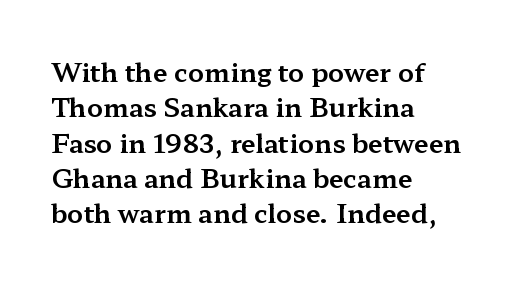
The image shows 26 px text type, upright; set left-aligned, normal line spacing (1.36x), normal letter spacing, not underlined.
